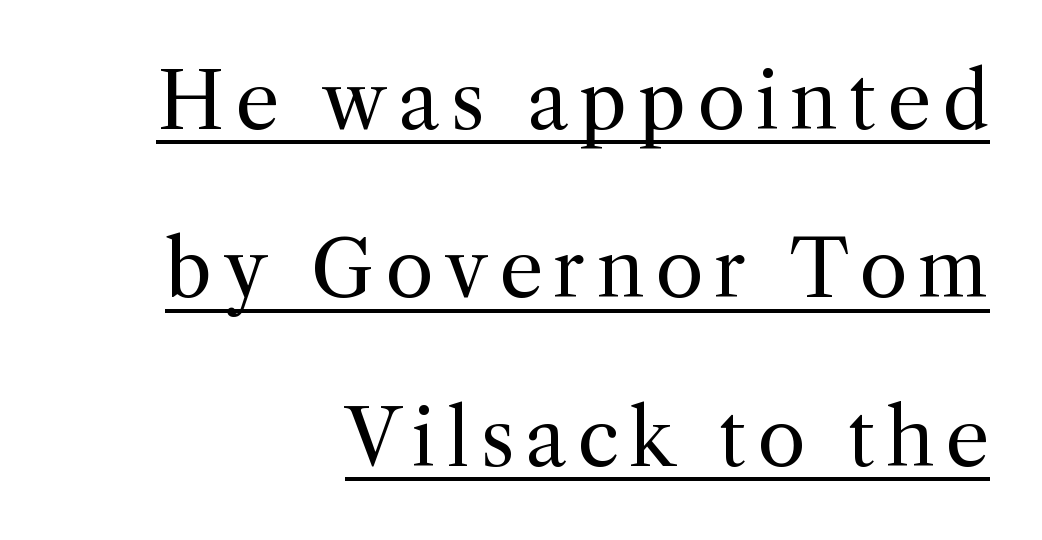
{"serif": "yes", "italic": "no", "bold": "no", "weight": "regular", "width": "normal", "x_height": "medium", "monospaced": "no", "underline": "yes", "align": "right", "line_spacing": "loose", "line_spacing_ratio": 2.16, "glyph_px": 78}
